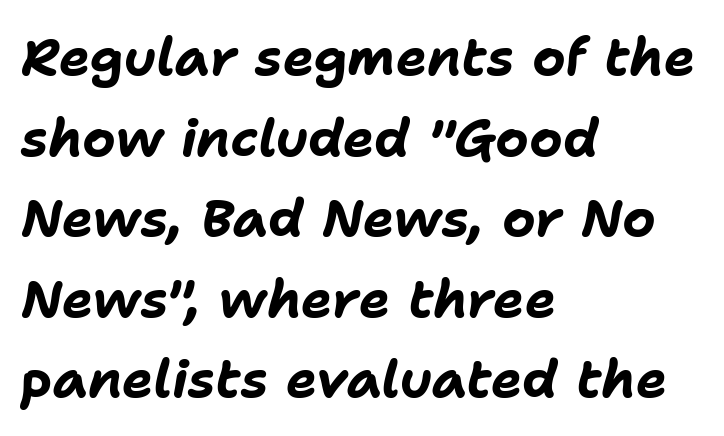
The image shows 52 px bold type, italic (leaning right); set left-aligned, normal line spacing (1.55x), normal letter spacing, not underlined; low stroke contrast and a medium x-height.
